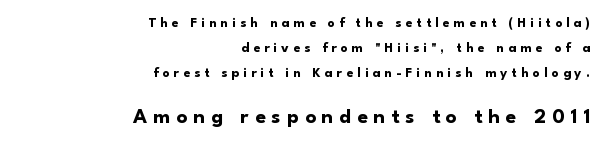
{"italic": "no", "bold": "yes", "underline": "no", "align": "right", "line_spacing_ratio": 1.77, "letter_spacing": "wide", "letter_spacing_em": 0.29, "larger_block": "second", "size_ratio": 1.5, "glyph_px": 21}
